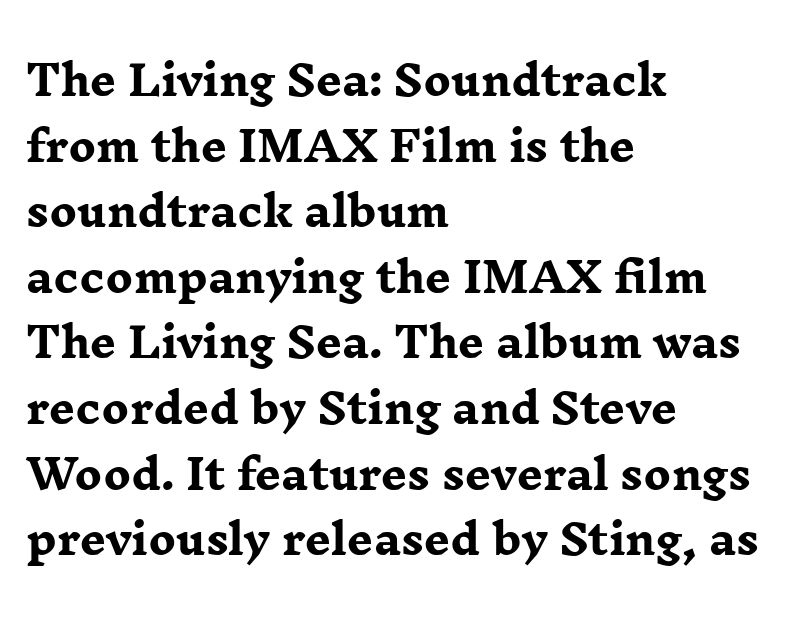
The image shows 41 px heavy, wide serif type, upright; set left-aligned, normal line spacing (1.6x), normal letter spacing, not underlined; low stroke contrast and a medium x-height.
